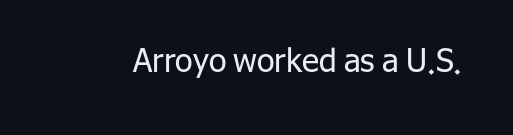
Q: Is the text bold? A: No.
Q: Is the text italic (slanted)? A: No, it is upright.
Q: Is the typeface a serif or a sans-serif typeface? A: Sans-serif.
Q: Is the text underlined? A: No.
Q: Is the spacing between letters normal or unusually wide? A: Normal.
Q: Width (condensed, normal, or wide)? A: Normal.
Q: Stroke contrast? A: Low.
Q: x-height? A: Medium.
Q: Monospaced? A: No.
